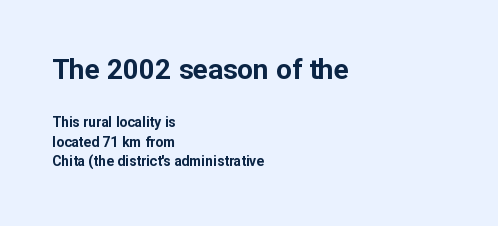
The image shows 28 px bold sans-serif type, upright; set left-aligned, normal line spacing (1.39x), normal letter spacing, not underlined; the first (top) block is 2.0x larger; low stroke contrast and a medium x-height.
